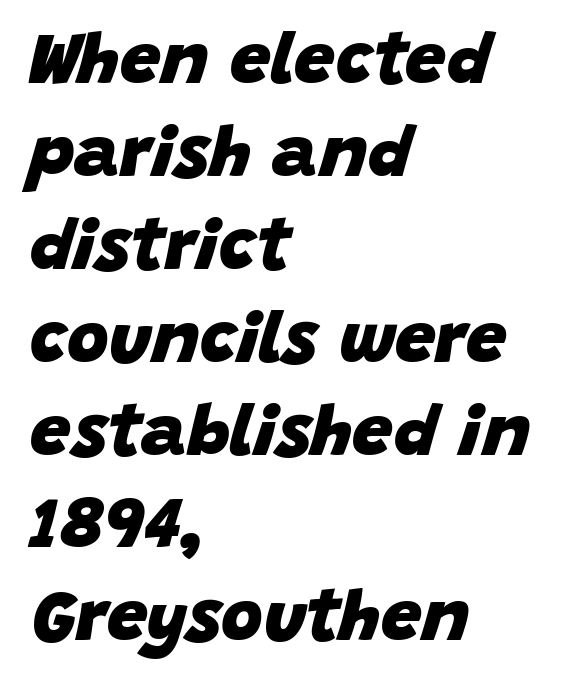
Q: Is the text bold? A: Yes.
Q: Is the text italic (slanted)? A: Yes, it leans right by about 15 degrees.
Q: Is the text underlined? A: No.
Q: How is the paragraph aligned? A: Left-aligned.
Q: Is the spacing between letters normal or unusually wide? A: Normal.
Q: Is the spacing between lines tight, normal or loose? A: Normal.
Q: Width (condensed, normal, or wide)? A: Normal.
Q: Stroke contrast? A: Low.
Q: x-height? A: Large.
Q: Monospaced? A: No.
